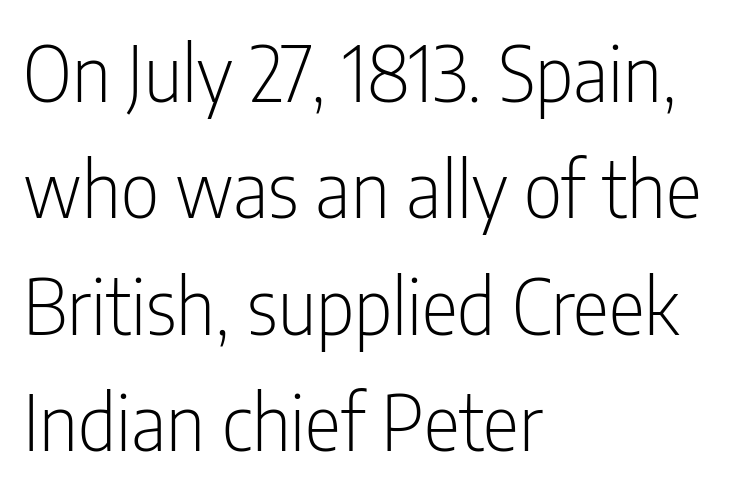
Q: Is the text bold? A: No.
Q: Is the text italic (slanted)? A: No, it is upright.
Q: Is the typeface a serif or a sans-serif typeface? A: Sans-serif.
Q: Is the text underlined? A: No.
Q: How is the paragraph aligned? A: Left-aligned.
Q: Is the spacing between letters normal or unusually wide? A: Normal.
Q: Is the spacing between lines tight, normal or loose? A: Normal.
Q: Width (condensed, normal, or wide)? A: Condensed.
Q: Stroke contrast? A: Low.
Q: x-height? A: Medium.
Q: Monospaced? A: No.
